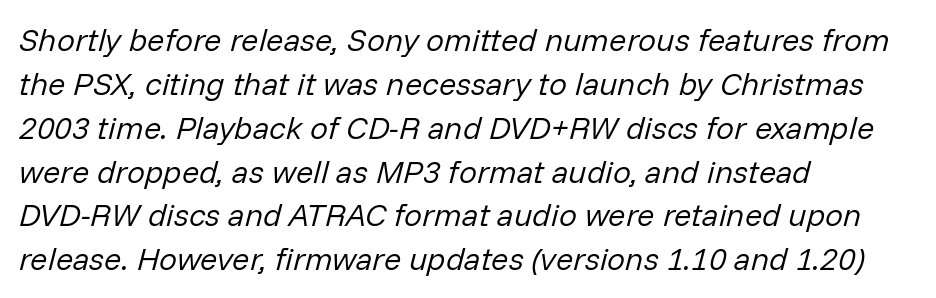
The image shows 32 px regular-weight type, italic (leaning right); set left-aligned, normal line spacing (1.37x), normal letter spacing, not underlined; low stroke contrast and a medium x-height.
